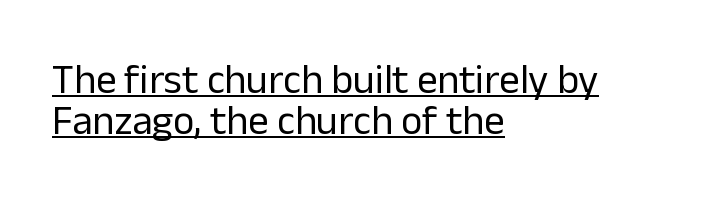
{"serif": "no", "italic": "no", "bold": "no", "weight": "regular", "width": "normal", "stroke_contrast": "low", "x_height": "medium", "monospaced": "no", "underline": "yes", "align": "left", "line_spacing": "tight", "line_spacing_ratio": 1.0, "letter_spacing": "normal", "letter_spacing_em": 0.0, "glyph_px": 41}
